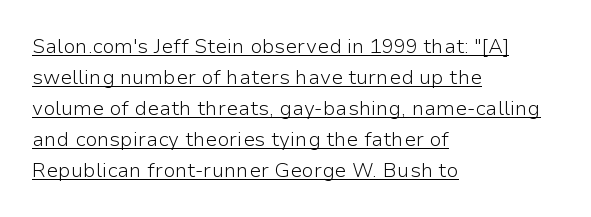
The passage is arranged the way most books set body copy — flush left. Heaviness? Minimal to ordinary, like unemphasized prose. Characters remain perfectly vertical along every line. This rendering leaves character spacing at its baseline value. Underlined type.
